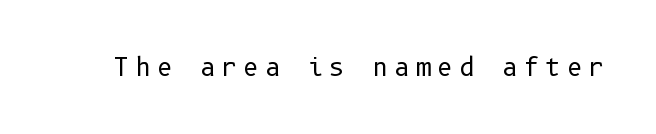
{"italic": "no", "bold": "no", "underline": "no", "letter_spacing": "wide", "letter_spacing_em": 0.25, "glyph_px": 24}
